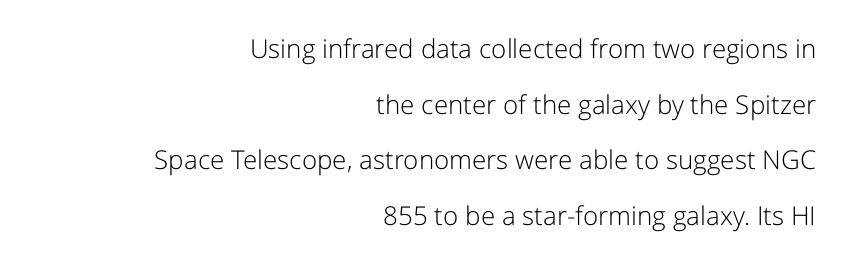
{"italic": "no", "bold": "no", "underline": "no", "align": "right", "line_spacing": "loose", "line_spacing_ratio": 2.14, "letter_spacing": "normal", "letter_spacing_em": 0.0, "glyph_px": 26}
